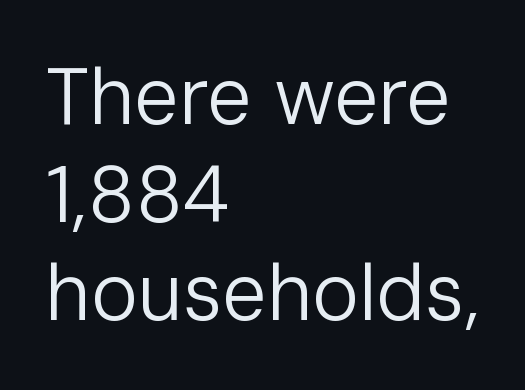
{"serif": "no", "italic": "no", "bold": "no", "weight": "regular", "width": "normal", "stroke_contrast": "low", "x_height": "medium", "monospaced": "no", "underline": "no", "align": "left", "line_spacing_ratio": 1.24, "letter_spacing": "normal", "letter_spacing_em": 0.0, "glyph_px": 79}
